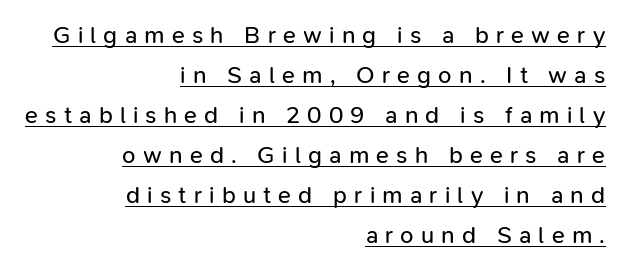
{"italic": "no", "bold": "no", "underline": "yes", "align": "right", "line_spacing": "normal", "line_spacing_ratio": 1.67, "letter_spacing": "wide", "letter_spacing_em": 0.3, "glyph_px": 24}
